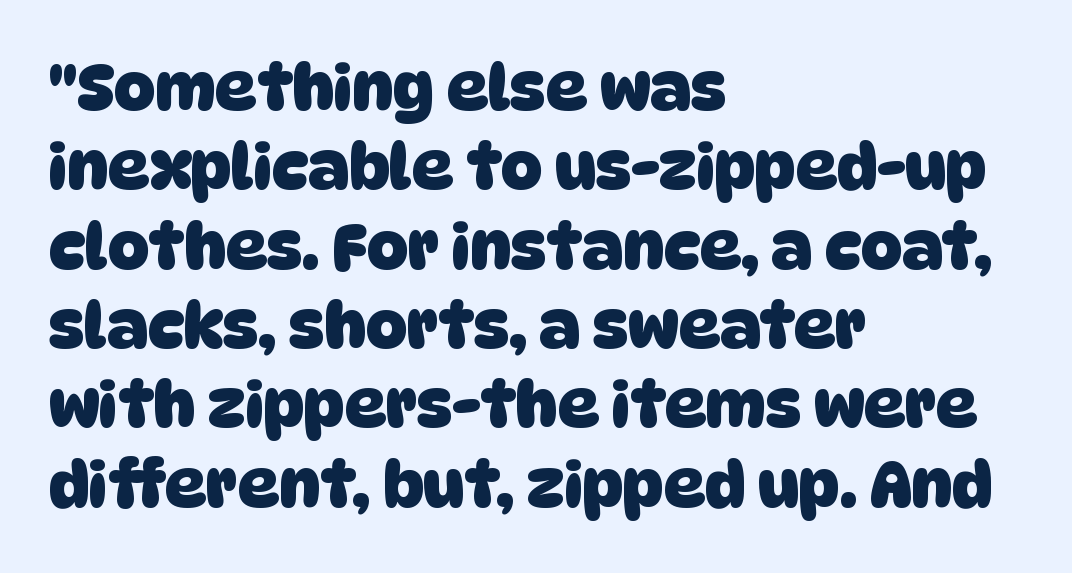
Q: Is the text bold? A: Yes.
Q: Is the typeface a serif or a sans-serif typeface? A: Sans-serif.
Q: Is the text underlined? A: No.
Q: How is the paragraph aligned? A: Left-aligned.
Q: Is the spacing between letters normal or unusually wide? A: Normal.
Q: Width (condensed, normal, or wide)? A: Normal.
Q: Stroke contrast? A: Low.
Q: x-height? A: Large.
Q: Monospaced? A: No.
